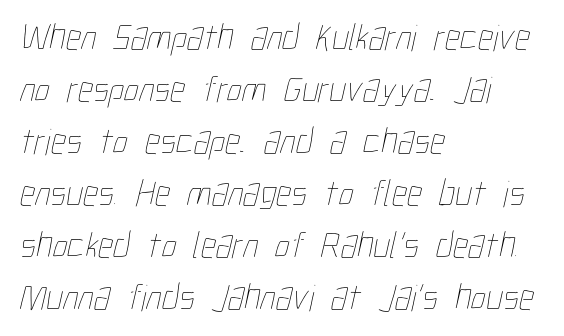
This reads as an unemphasized weight, regular at the heaviest. Character widths vary here, with narrow letters taking less room than wide ones. The setting favours the left margin, as ordinary paragraphs usually do. Students, note that the glyphs here touch the page at normal intervals.
